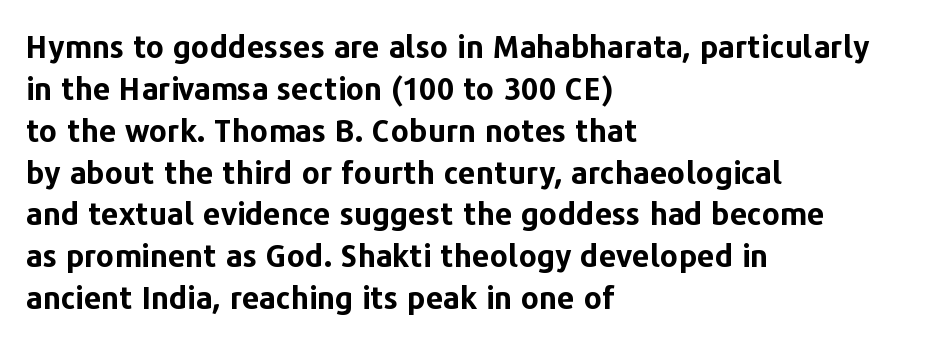
The area under the type is left untouched. Students, observe: this is what conventionally led text looks like. The letters advance in unequal steps, a hallmark of proportional type. Typesetter's note: full bold, strokes at maximum text heaviness. Nope, no serifs anywhere on these letters.
